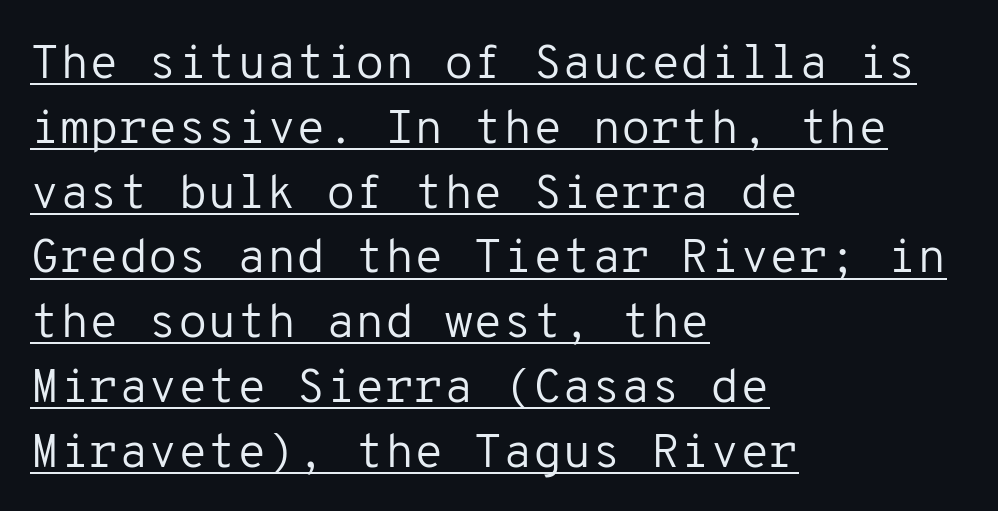
The image shows 48 px regular-weight sans-serif type, upright, monospaced; set left-aligned, normal line spacing (1.35x), normal letter spacing, underlined; low stroke contrast and a medium x-height.
